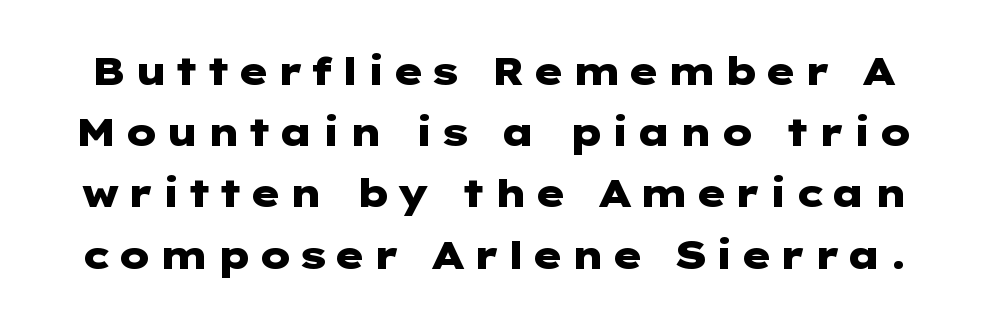
{"serif": "no", "italic": "no", "bold": "yes", "weight": "heavy", "width": "wide", "stroke_contrast": "low", "x_height": "medium", "underline": "no", "line_spacing": "normal", "line_spacing_ratio": 1.57, "glyph_px": 39}
